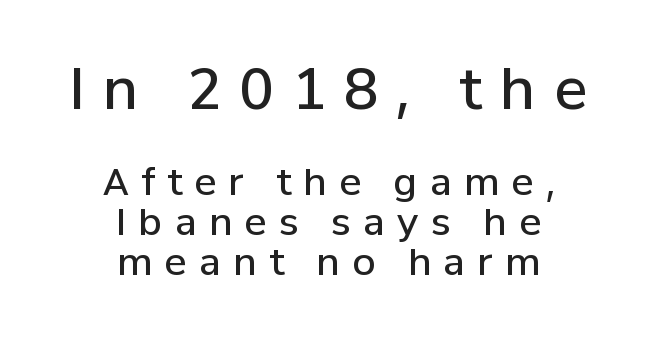
This rendering features lettering with no underline. You get the large type first, then a drop to smaller type. This block would grow much taller if given ordinary leading; it's compressed now. Italic? Not at all — the glyphs are vertical. Tracking value appears strongly positive — letters spread wide.
